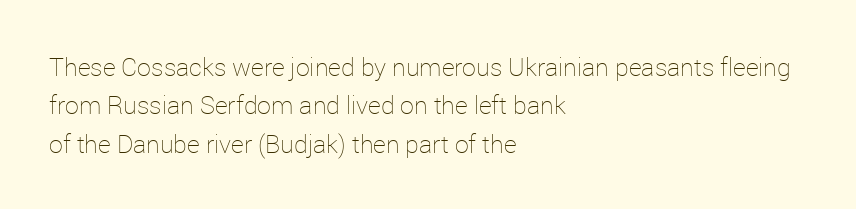
Q: Is the text bold? A: No.
Q: Is the text italic (slanted)? A: No, it is upright.
Q: Is the text underlined? A: No.
Q: How is the paragraph aligned? A: Left-aligned.
Q: Is the spacing between letters normal or unusually wide? A: Normal.
Q: Is the spacing between lines tight, normal or loose? A: Normal.
